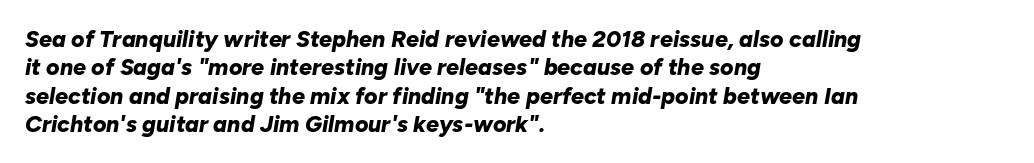
Q: Is the text bold? A: Yes.
Q: Is the text italic (slanted)? A: Yes, it leans right by about 10 degrees.
Q: Is the text underlined? A: No.
Q: How is the paragraph aligned? A: Left-aligned.
Q: Is the spacing between letters normal or unusually wide? A: Normal.
